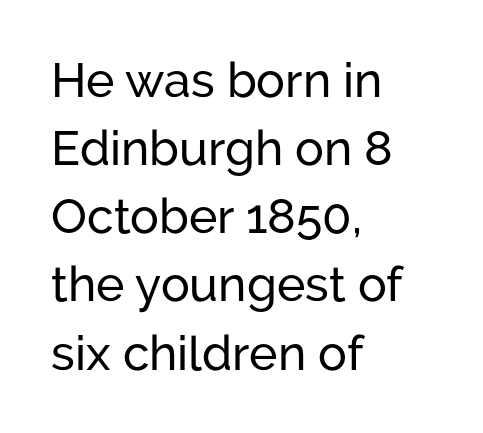
The image shows 48 px sans-serif type, upright; set left-aligned, normal line spacing (1.42x), normal letter spacing, not underlined; low stroke contrast and a medium x-height.
